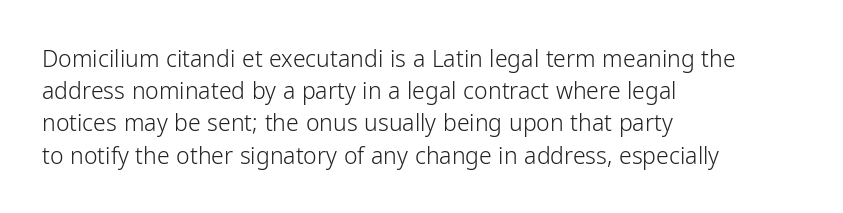
Regarding leading, the lines here are spaced in the standard way. The setting favours the left margin, as ordinary paragraphs usually do. The typeface has the unassuming heft of standard copy or less. The tracking reads as untouched default to a designer's eye. Type without underlining. Vertical strokes here are truly vertical.
